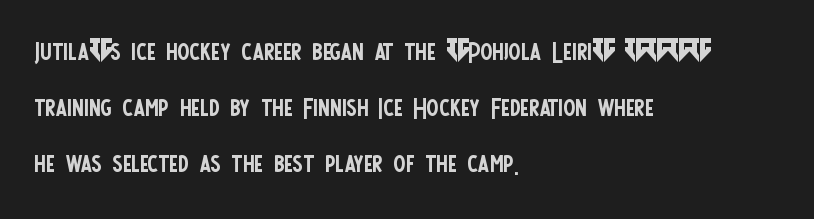
Rendered with straight, roman letterforms. Every row of glyphs begins at an identical x-position on the left. Note the varied advance widths — an 'i' is clearly narrower than an 'm'. Heaviness? Minimal to ordinary, like unemphasized prose.
